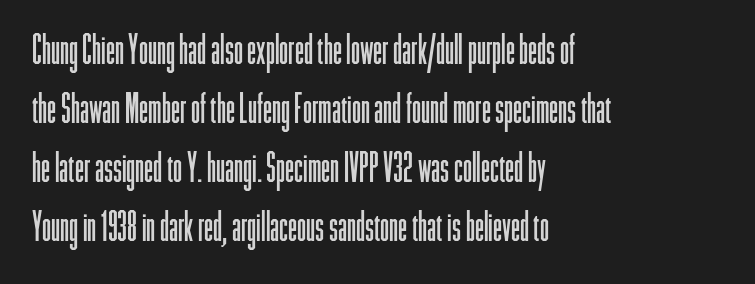
The image shows 41 px light, condensed sans-serif type, upright; set left-aligned, normal line spacing (1.44x), normal letter spacing, not underlined; low stroke contrast and a medium x-height.
